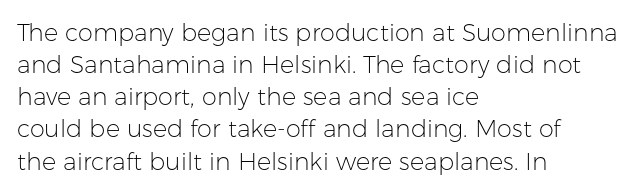
Q: Is the text bold? A: No.
Q: Is the text italic (slanted)? A: No, it is upright.
Q: Is the text underlined? A: No.
Q: How is the paragraph aligned? A: Left-aligned.
Q: Is the spacing between letters normal or unusually wide? A: Normal.
Q: Is the spacing between lines tight, normal or loose? A: Normal.
